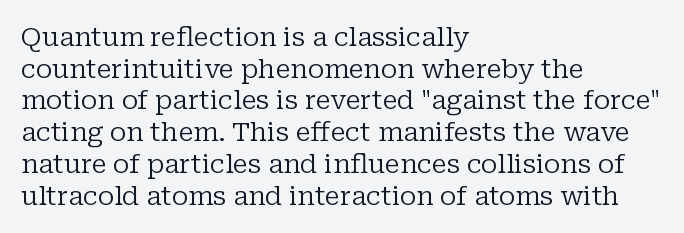
Nope, not italic — everything's standing straight. The font is comparable to plain body text, perhaps lighter. Inter-character spacing is left at the font's built-in metrics. The zone under the glyphs is completely vacant. These lines are set flush left with a ragged right edge.
